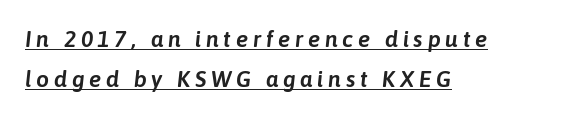
The image shows 23 px text type, italic (leaning right); set left-aligned, line spacing 1.74x, unusually wide letter spacing (+0.2 em), underlined.
